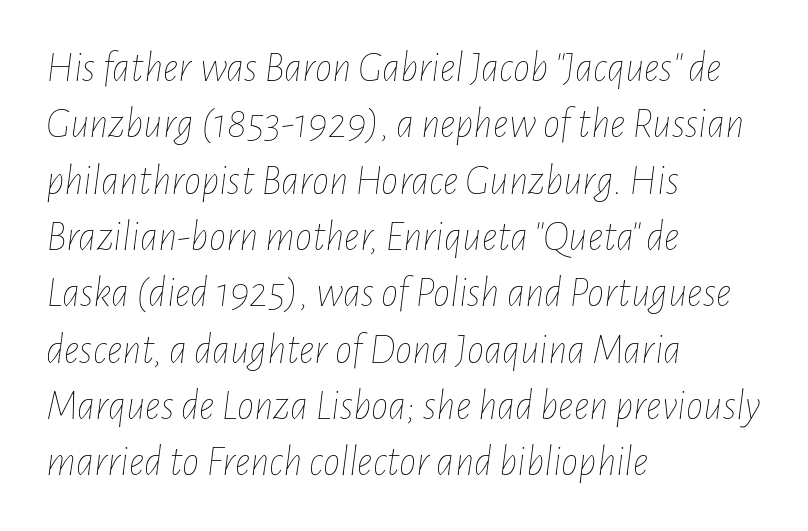
Q: Is the text bold? A: No.
Q: Is the text italic (slanted)? A: Yes, it leans right by about 7 degrees.
Q: Is the text underlined? A: No.
Q: How is the paragraph aligned? A: Left-aligned.
Q: Is the spacing between letters normal or unusually wide? A: Normal.
Q: Is the spacing between lines tight, normal or loose? A: Normal.
Q: Width (condensed, normal, or wide)? A: Condensed.
Q: Stroke contrast? A: Low.
Q: x-height? A: Medium.
Q: Monospaced? A: No.
